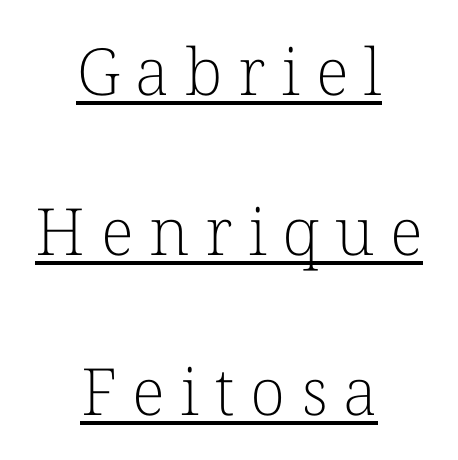
{"serif": "yes", "italic": "no", "bold": "no", "weight": "light", "width": "normal", "stroke_contrast": "low", "x_height": "medium", "monospaced": "no", "underline": "yes", "align": "center", "line_spacing": "loose", "line_spacing_ratio": 2.46, "letter_spacing": "wide", "letter_spacing_em": 0.24, "glyph_px": 65}
